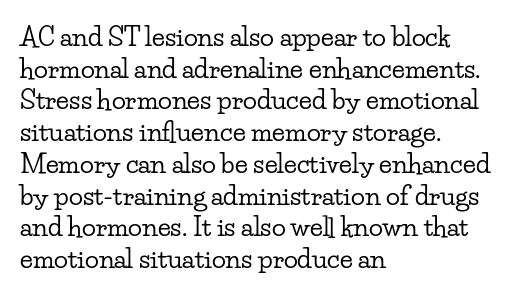
{"italic": "no", "underline": "no", "align": "left", "line_spacing_ratio": 1.22, "letter_spacing": "normal", "letter_spacing_em": 0.0, "glyph_px": 26}
